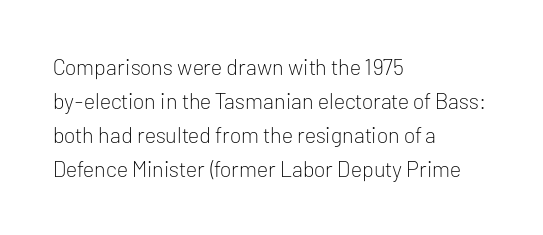
{"italic": "no", "bold": "no", "underline": "no", "align": "left", "line_spacing": "normal", "line_spacing_ratio": 1.54, "letter_spacing": "normal", "letter_spacing_em": 0.0, "glyph_px": 22}
